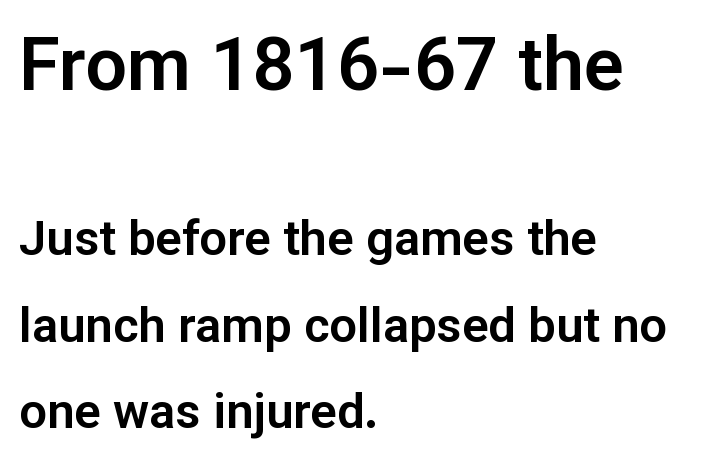
The image shows 74 px sans-serif type, upright; set left-aligned, line spacing 1.76x, normal letter spacing, not underlined; the first (top) block is 1.51x larger; low stroke contrast and a medium x-height.
